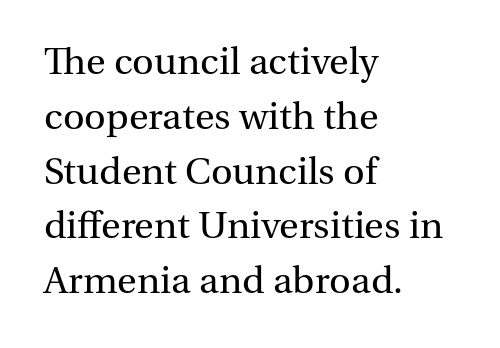
The image shows 40 px regular-weight serif type, upright; set left-aligned, normal line spacing (1.37x), normal letter spacing, not underlined; medium stroke contrast and a medium x-height.
